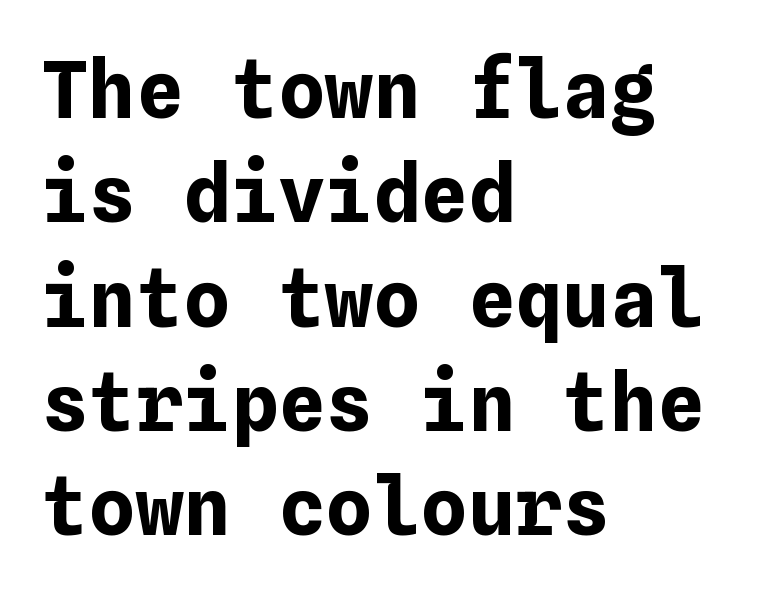
{"italic": "no", "bold": "yes", "weight": "bold", "width": "normal", "stroke_contrast": "low", "x_height": "medium", "underline": "no", "align": "left", "line_spacing": "normal", "line_spacing_ratio": 1.32, "letter_spacing": "normal", "letter_spacing_em": 0.0, "glyph_px": 79}
